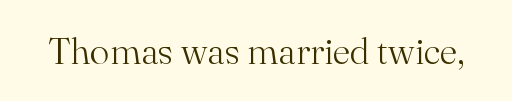
The image shows 37 px light serif type, upright; set normal letter spacing, not underlined; medium stroke contrast and a small x-height.
